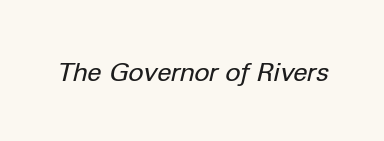
Caption: standard tracking, unaltered. Italic: yes, the glyphs are oblique. Ink coverage per letter is moderate at most. No word sits above an underline.
